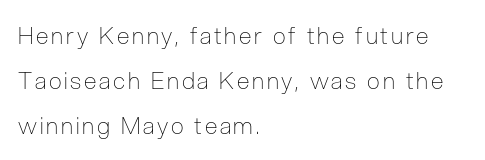
Plain, unruled lines of type. When letters stand straight like this, we call the style roman or upright. How would I describe the line gaps? Wide and relaxed. Weight: regular or lighter. Each line starts at the same left margin while the right side varies.
